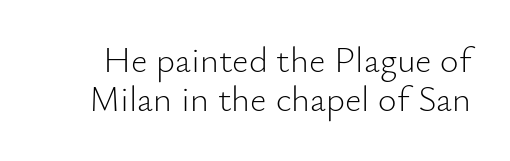
Q: Is the text bold? A: No.
Q: Is the text italic (slanted)? A: No, it is upright.
Q: Is the typeface a serif or a sans-serif typeface? A: Sans-serif.
Q: Is the text underlined? A: No.
Q: Is the spacing between letters normal or unusually wide? A: Normal.
Q: Is the spacing between lines tight, normal or loose? A: Tight.
Q: Width (condensed, normal, or wide)? A: Normal.
Q: Stroke contrast? A: Low.
Q: x-height? A: Small.
Q: Monospaced? A: No.
